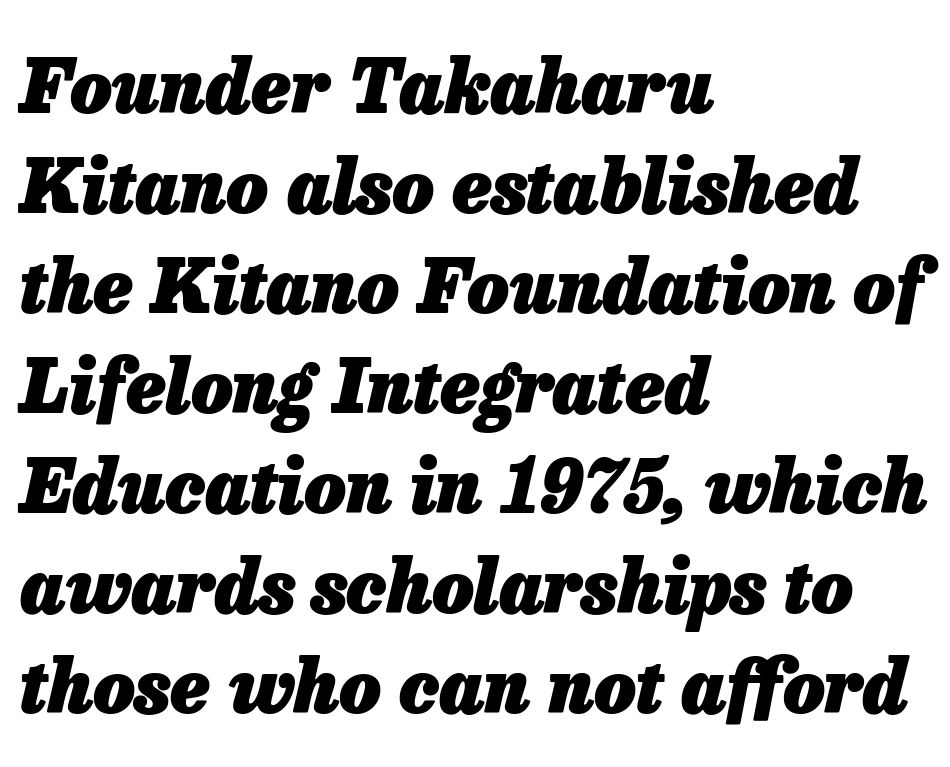
The image shows 73 px heavy type, italic (leaning right); set left-aligned, normal line spacing (1.37x), normal letter spacing, not underlined; low stroke contrast and a medium x-height.
